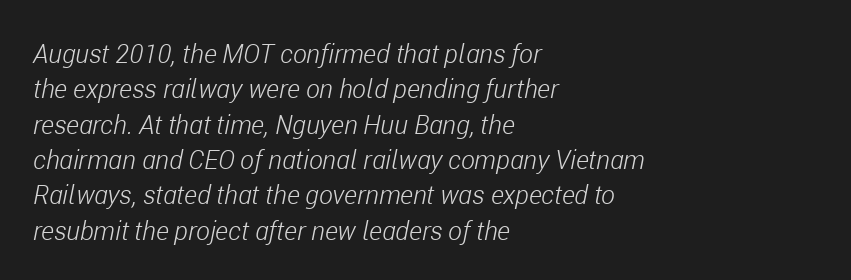
{"italic": "yes", "lean": "right", "slant_degrees": 11, "bold": "no", "underline": "no", "align": "left", "line_spacing": "normal", "line_spacing_ratio": 1.36, "letter_spacing": "normal", "letter_spacing_em": 0.0, "glyph_px": 26}
